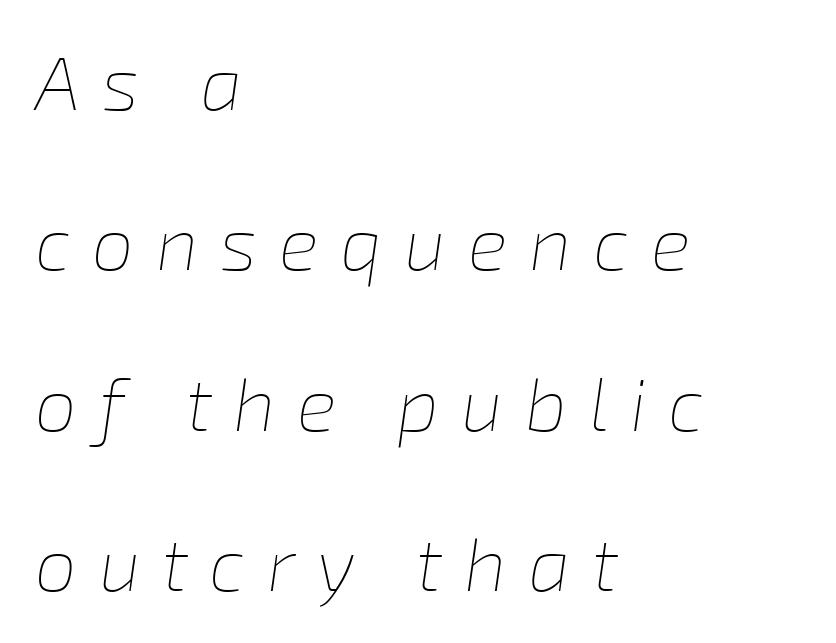
Q: Is the text bold? A: No.
Q: Is the text italic (slanted)? A: Yes, it leans right by about 8 degrees.
Q: Is the text underlined? A: No.
Q: How is the paragraph aligned? A: Left-aligned.
Q: Is the spacing between letters normal or unusually wide? A: Unusually wide.
Q: Is the spacing between lines tight, normal or loose? A: Loose.
Q: Width (condensed, normal, or wide)? A: Normal.
Q: Stroke contrast? A: Low.
Q: x-height? A: Medium.
Q: Monospaced? A: No.
